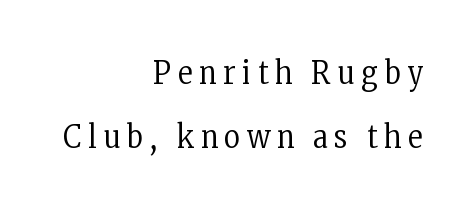
Each word looks stretched out because of the extra space between its letters. Widely set lines give the paragraph a tall, airy silhouette. Is there any slant? The stems are plumb. Is the type heavy? It reads as light-to-regular instead.
